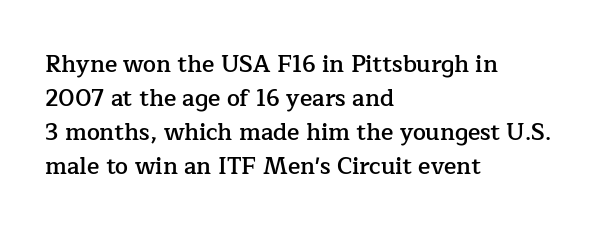
The image shows 23 px text type, upright; set left-aligned, normal line spacing (1.48x), normal letter spacing, not underlined.
